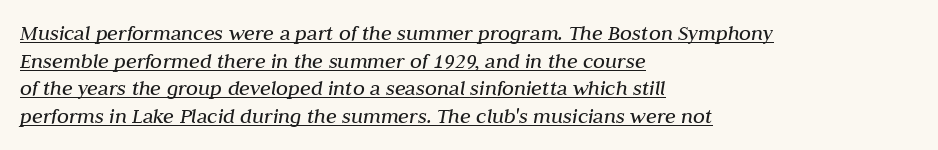
This is not heavy type; no bold has been used. Like a heading marked for emphasis, these lines bear an underscore. The typography opts for an oblique posture over an upright one. Does extra space separate the letters? No, they use regular spacing. Notice how the passage keeps a crisp vertical edge on the left only. The space between consecutive lines is moderate.
